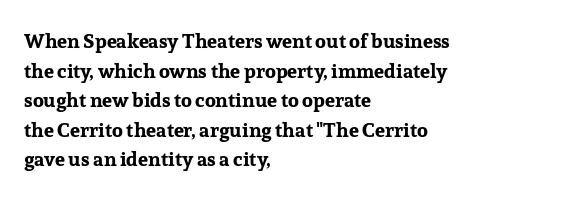
Q: Is the text bold? A: Yes.
Q: Is the text italic (slanted)? A: No, it is upright.
Q: Is the text underlined? A: No.
Q: How is the paragraph aligned? A: Left-aligned.
Q: Is the spacing between letters normal or unusually wide? A: Normal.
Q: Is the spacing between lines tight, normal or loose? A: Normal.
